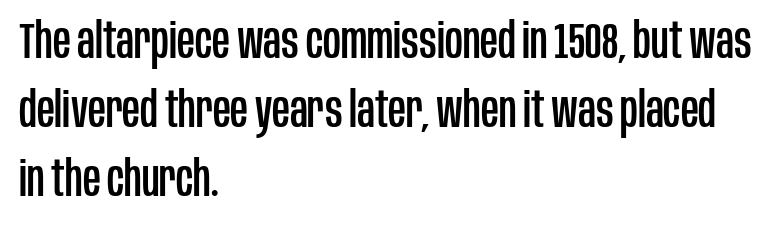
{"serif": "no", "italic": "no", "width": "condensed", "stroke_contrast": "low", "x_height": "large", "monospaced": "no", "underline": "no", "align": "left", "line_spacing": "normal", "line_spacing_ratio": 1.41, "letter_spacing": "normal", "letter_spacing_em": 0.0, "glyph_px": 49}
